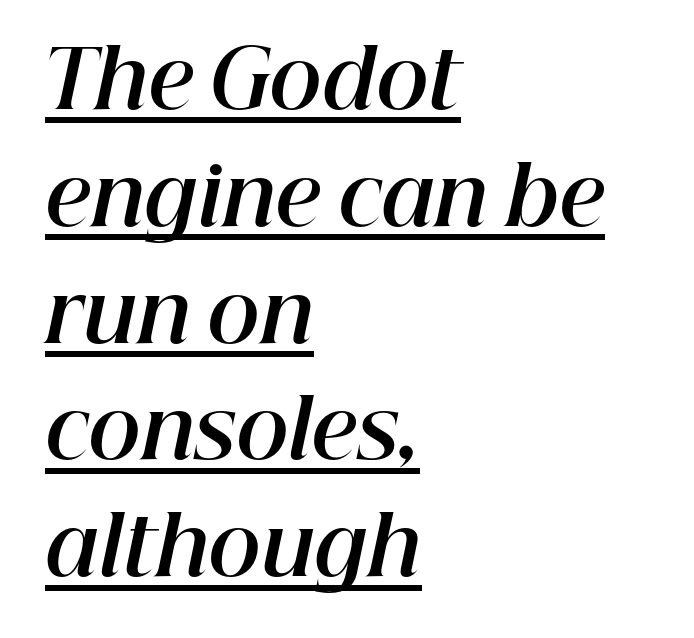
Italic? Definitely — the glyphs are oblique. Notice how descenders clear the ascenders below comfortably — that's standard leading. On the weight axis this lands at bold, roughly 700. This rendering leaves character spacing at its baseline value. Quick note: underline on.
